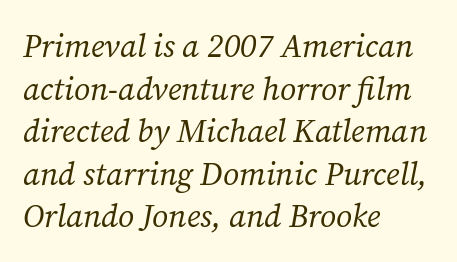
The image shows 32 px regular-weight serif type, italic (leaning right); set left-aligned, normal line spacing (1.33x), normal letter spacing, not underlined; medium stroke contrast and a medium x-height.
